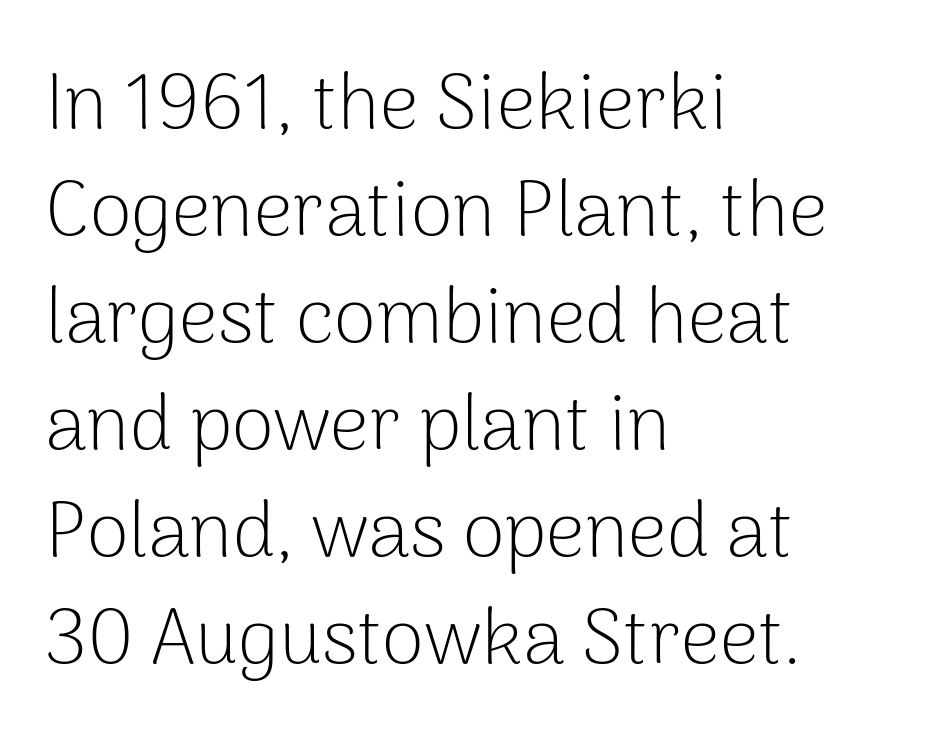
Lines of text with bare space underneath. Reading down the block, your eye returns to a fixed left position each line. Each letter keeps its own natural width here, so spacing adapts to shape. Stems and bowls with no extra thickness — not bold. Compared with typical paragraphs, the rows here are spaced about the same. The letters stand straight up with perfectly vertical stems.
